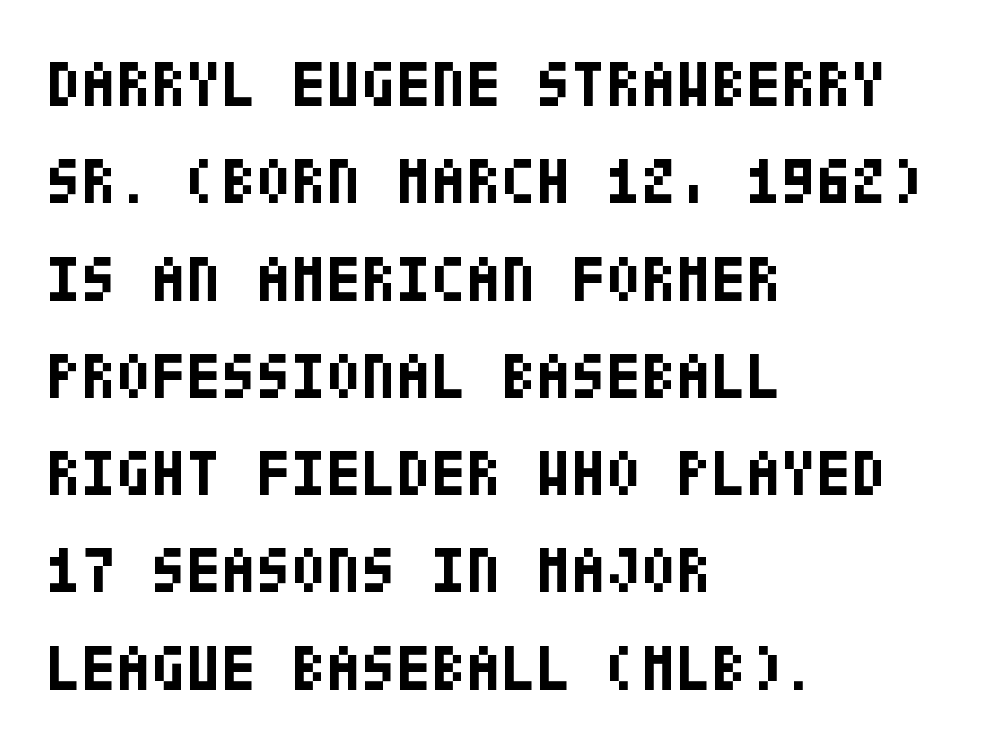
Q: Is the text bold? A: Yes.
Q: Is the text italic (slanted)? A: No, it is upright.
Q: Is the typeface a serif or a sans-serif typeface? A: Sans-serif.
Q: Is the text underlined? A: No.
Q: How is the paragraph aligned? A: Left-aligned.
Q: Is the spacing between letters normal or unusually wide? A: Normal.
Q: Is the spacing between lines tight, normal or loose? A: Normal.
Q: Width (condensed, normal, or wide)? A: Condensed.
Q: Stroke contrast? A: Low.
Q: x-height? A: Large.
